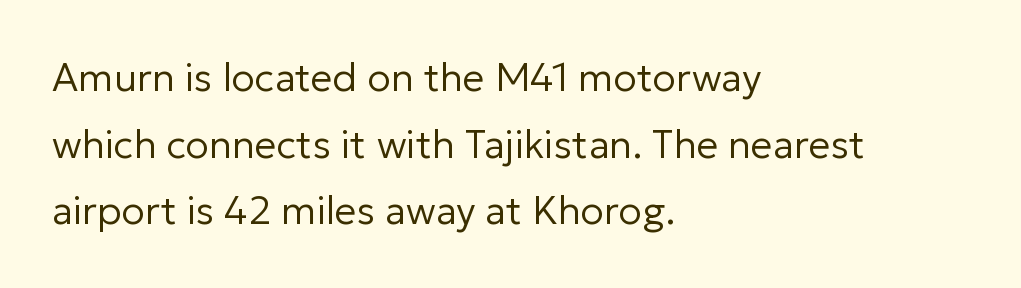
Q: Is the text bold? A: No.
Q: Is the text italic (slanted)? A: No, it is upright.
Q: Is the typeface a serif or a sans-serif typeface? A: Sans-serif.
Q: Is the text underlined? A: No.
Q: How is the paragraph aligned? A: Left-aligned.
Q: Is the spacing between letters normal or unusually wide? A: Normal.
Q: Width (condensed, normal, or wide)? A: Normal.
Q: Stroke contrast? A: Low.
Q: x-height? A: Medium.
Q: Monospaced? A: No.
